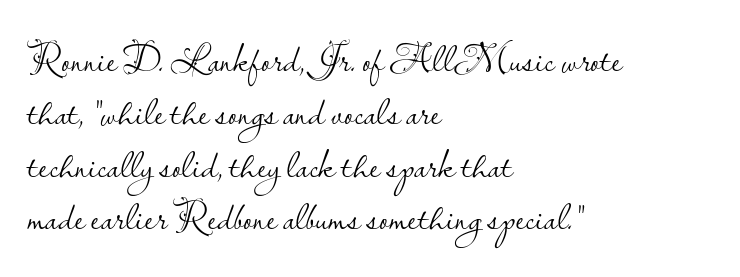
{"serif": "no", "bold": "no", "weight": "light", "width": "normal", "stroke_contrast": "low", "x_height": "small", "monospaced": "no", "underline": "no", "align": "left", "line_spacing": "normal", "line_spacing_ratio": 1.32, "letter_spacing": "normal", "letter_spacing_em": 0.0, "glyph_px": 40}
